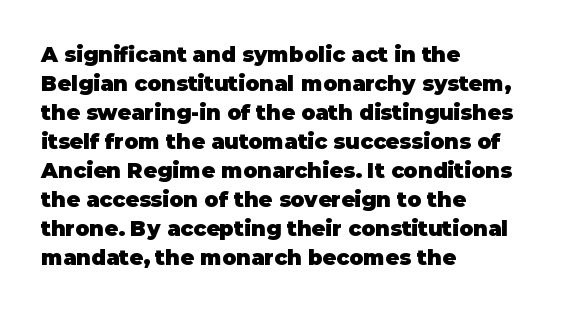
The lines are quadded left. These lines keep a tight, regular rhythm from letter to letter. The gap between lines stays unmarked. It's the straight-up-and-down kind of type. The rendering uses a moderate line-height, typical for paragraphs. Pretty heavy lettering here — definitely bold.
